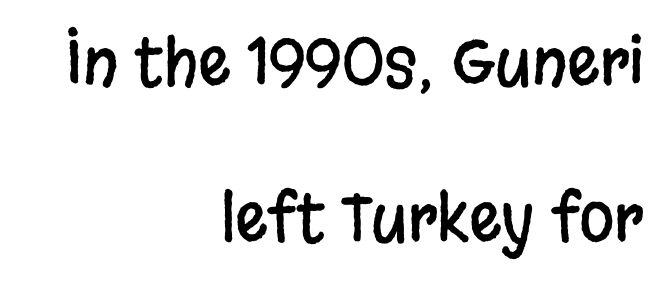
The image shows 64 px condensed sans-serif type, upright; set right-aligned, loose line spacing (2.44x), normal letter spacing, not underlined; low stroke contrast and a large x-height.
